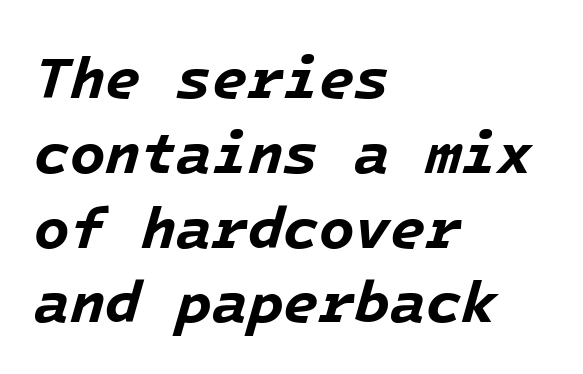
Q: Is the text bold? A: Yes.
Q: Is the text italic (slanted)? A: Yes, it leans right by about 16 degrees.
Q: Is the text underlined? A: No.
Q: How is the paragraph aligned? A: Left-aligned.
Q: Is the spacing between letters normal or unusually wide? A: Normal.
Q: Is the spacing between lines tight, normal or loose? A: Normal.
Q: Width (condensed, normal, or wide)? A: Normal.
Q: Stroke contrast? A: Low.
Q: x-height? A: Medium.
